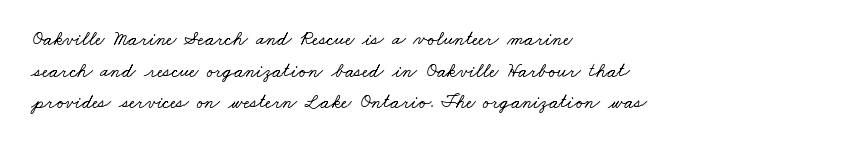
Line starts are locked; line ends wander. Beneath every word, the page is bare. The letterforms sit shoulder to shoulder at normal distance. What's the leading like? Ordinary, nothing unusual.
